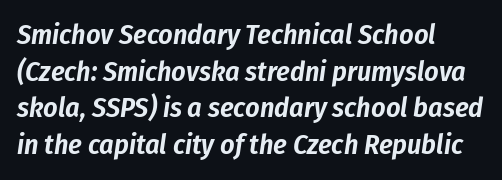
Q: Is the text italic (slanted)? A: Yes, it leans right by about 8 degrees.
Q: Is the text underlined? A: No.
Q: How is the paragraph aligned? A: Left-aligned.
Q: Is the spacing between letters normal or unusually wide? A: Normal.
Q: Is the spacing between lines tight, normal or loose? A: Normal.
Q: Width (condensed, normal, or wide)? A: Condensed.
Q: Stroke contrast? A: Low.
Q: x-height? A: Medium.
Q: Monospaced? A: No.
